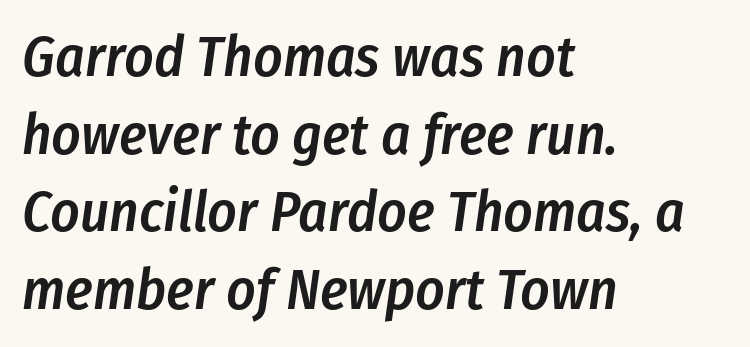
Q: Is the text bold? A: Semi-bold.
Q: Is the text italic (slanted)? A: Yes, it leans right by about 8 degrees.
Q: Is the text underlined? A: No.
Q: How is the paragraph aligned? A: Left-aligned.
Q: Is the spacing between letters normal or unusually wide? A: Normal.
Q: Is the spacing between lines tight, normal or loose? A: Normal.
Q: Width (condensed, normal, or wide)? A: Condensed.
Q: Stroke contrast? A: Low.
Q: x-height? A: Medium.
Q: Monospaced? A: No.
